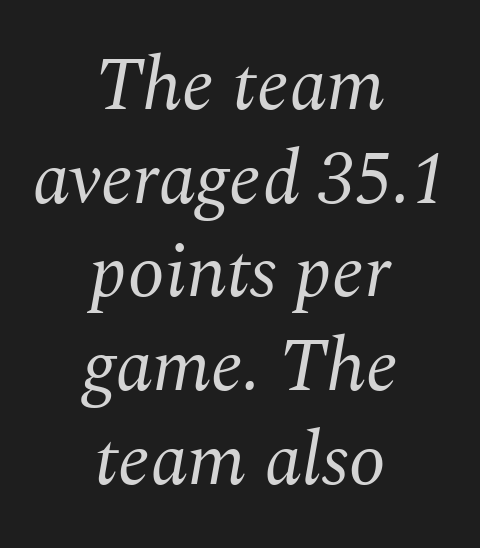
The image shows 75 px regular-weight serif type, italic (leaning right); set centered, normal line spacing (1.25x), normal letter spacing, not underlined; medium stroke contrast and a medium x-height.
